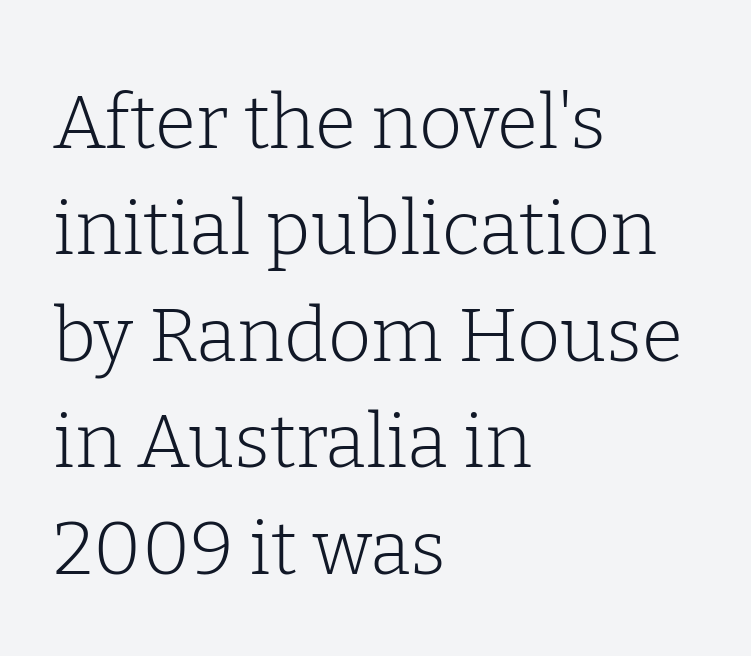
A typesetter would label this face a serif. When letters stand straight like this, we call the style roman or upright. The paragraph shown leans on its left margin. The tracking reads as untouched default to a designer's eye. Spacing verdict: proportional, widths tailored to each character. Rows of type keep a routine distance in the vertical direction.
